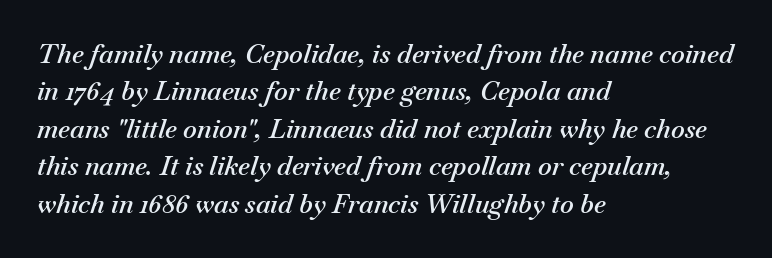
The image shows 26 px text type, italic (leaning right); set left-aligned, normal line spacing (1.44x), normal letter spacing, not underlined.
